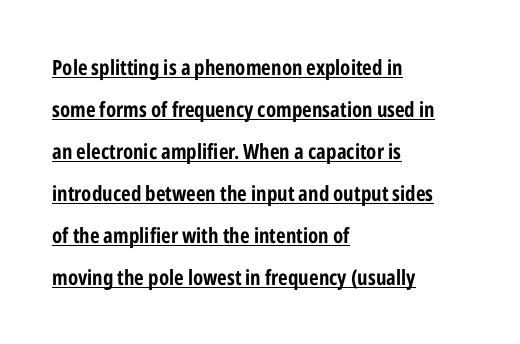
{"italic": "no", "bold": "yes", "underline": "yes", "align": "left", "line_spacing": "loose", "line_spacing_ratio": 2.0, "letter_spacing": "normal", "letter_spacing_em": 0.0, "glyph_px": 21}
